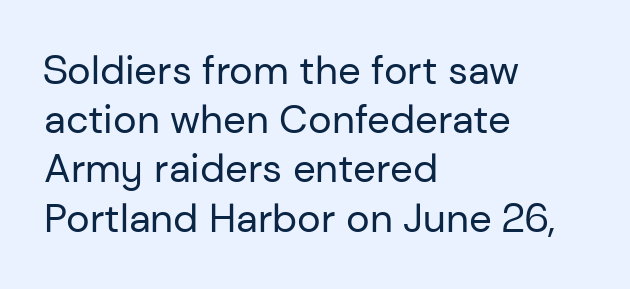
Character widths vary here, with narrow letters taking less room than wide ones. Typeset ragged right — the left edge is the straight one. Stroke mass is kept to a normal reading level or below. Anything drawn beneath the words? Only blank space. This is the regular roman posture of the typeface. Check where the strokes stop: nothing finishes them off — pure sans.
